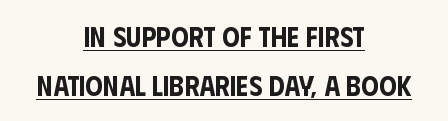
Characters follow at the spacing the type designer built in. Alignment: centered. These lines are composed in type without serifs. Looks like regular typesetting: each glyph gets only the width it needs. These characters rest on top of a visible drawn line.
